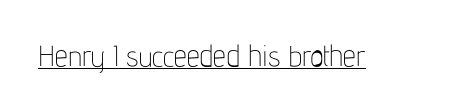
The image shows 29 px thin, condensed sans-serif type, upright; set normal letter spacing, underlined; low stroke contrast and a medium x-height.
